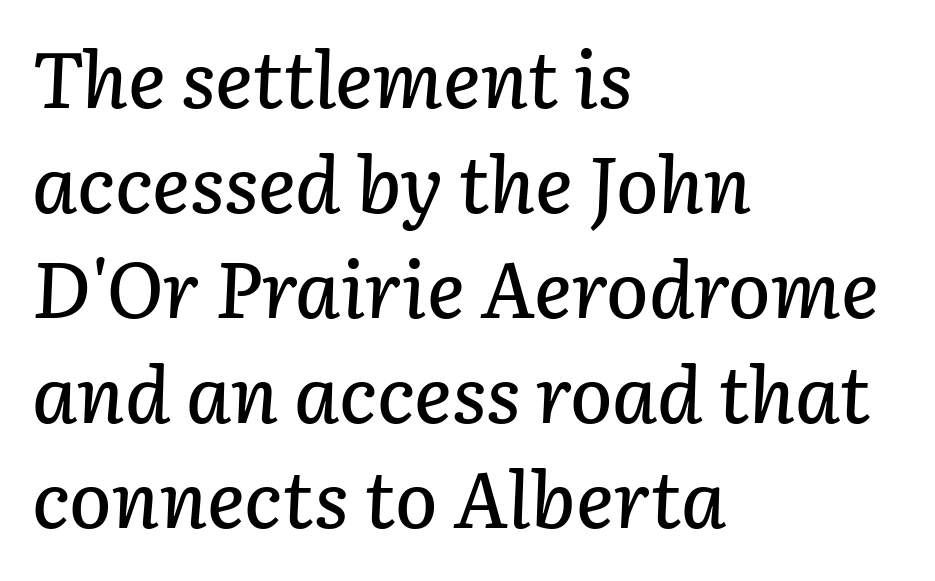
{"italic": "yes", "lean": "right", "slant_degrees": 3, "width": "normal", "stroke_contrast": "low", "x_height": "medium", "monospaced": "no", "underline": "no", "align": "left", "line_spacing": "normal", "line_spacing_ratio": 1.33, "letter_spacing": "normal", "letter_spacing_em": 0.0, "glyph_px": 79}
